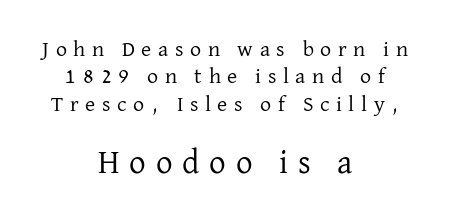
Q: Is the text bold? A: No.
Q: Is the text italic (slanted)? A: No, it is upright.
Q: Is the typeface a serif or a sans-serif typeface? A: Serif.
Q: Is the text underlined? A: No.
Q: How is the paragraph aligned? A: Centered.
Q: Is the spacing between letters normal or unusually wide? A: Unusually wide.
Q: Is the spacing between lines tight, normal or loose? A: Normal.
Q: Which block of text is set in a larger size, the first (top) or the second (bottom)? A: The second (bottom) one.
Q: Width (condensed, normal, or wide)? A: Normal.
Q: Stroke contrast? A: Low.
Q: x-height? A: Medium.
Q: Monospaced? A: No.
